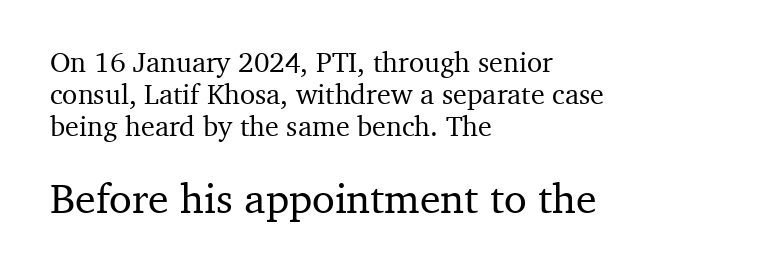
No extra tracking has been applied to these lines. You could barely slide anything between these rows. Size hierarchy here favors the trailing block over the leading one. You could not count columns in this text — the font is proportionally spaced. The face used here is seriffed, in the tradition of book romans. The compositor pushed each line to the left boundary.
